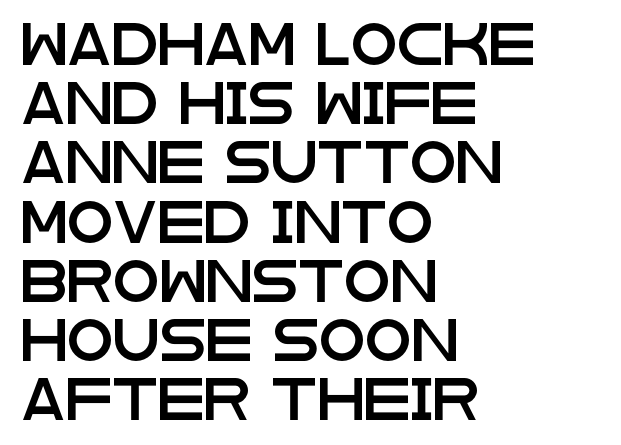
Normally led — the rows are evenly, conventionally spaced. Spacing between characters is what you'd get straight out of the box. Grotesque or geometric, the face here clearly has no serifs. This is roman type, the default non-slanted kind.
